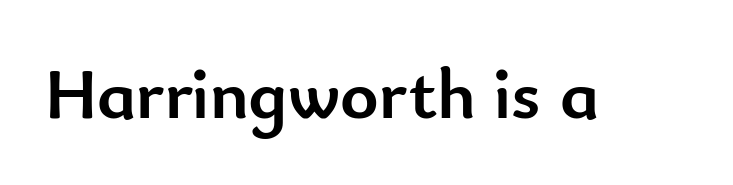
Q: Is the text bold? A: Yes.
Q: Is the text italic (slanted)? A: No, it is upright.
Q: Is the typeface a serif or a sans-serif typeface? A: Sans-serif.
Q: Is the text underlined? A: No.
Q: Is the spacing between letters normal or unusually wide? A: Normal.
Q: Width (condensed, normal, or wide)? A: Normal.
Q: Stroke contrast? A: Low.
Q: x-height? A: Small.
Q: Monospaced? A: No.
